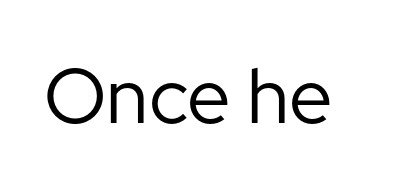
{"serif": "no", "italic": "no", "bold": "no", "weight": "regular", "width": "normal", "stroke_contrast": "low", "x_height": "medium", "monospaced": "no", "underline": "no", "letter_spacing": "normal", "letter_spacing_em": 0.0, "glyph_px": 77}
